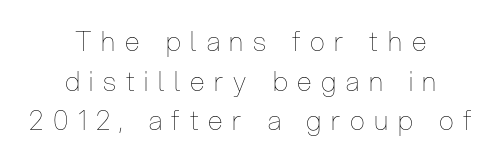
The image shows 27 px text type, upright; set centered, normal line spacing (1.47x), unusually wide letter spacing (+0.36 em), not underlined.
